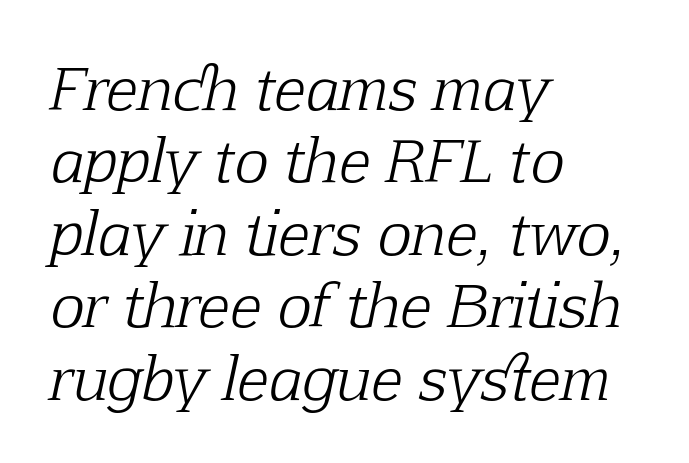
The image shows 58 px light serif type, italic (leaning right); set left-aligned, normal line spacing (1.25x), normal letter spacing, not underlined; low stroke contrast and a medium x-height.
